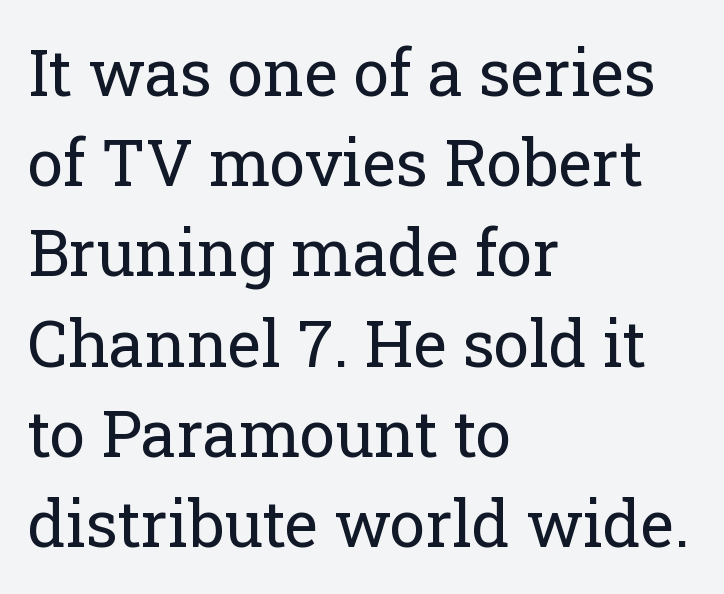
The image shows 64 px regular-weight serif type, upright; set left-aligned, normal line spacing (1.41x), normal letter spacing, not underlined; low stroke contrast and a medium x-height.
